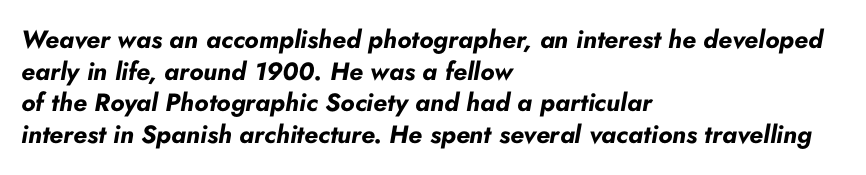
{"italic": "yes", "lean": "right", "slant_degrees": 10, "bold": "yes", "underline": "no", "align": "left", "line_spacing": "normal", "line_spacing_ratio": 1.27, "letter_spacing": "normal", "letter_spacing_em": 0.0, "glyph_px": 25}
